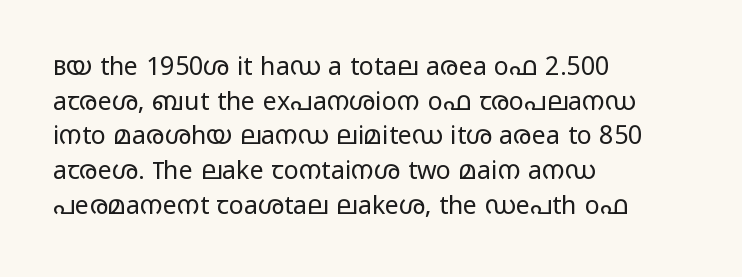
The letters stand straight up with perfectly vertical stems. The typesetter chose a ragged-right arrangement here. What's the leading like? Ordinary, nothing unusual. Nothing unusual about the tracking: characters are spaced as the font intends. Is the stroke heavy? The answer is a plain regular-or-lighter.
